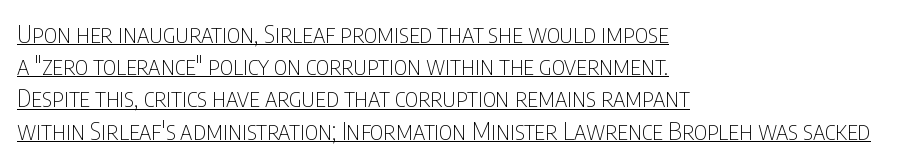
The image shows 25 px text type, upright; set left-aligned, normal line spacing (1.29x), normal letter spacing, underlined.
